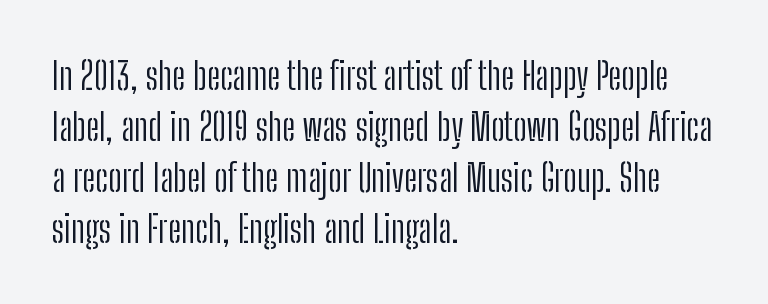
Q: Is the text bold? A: No.
Q: Is the text italic (slanted)? A: No, it is upright.
Q: Is the typeface a serif or a sans-serif typeface? A: Sans-serif.
Q: Is the text underlined? A: No.
Q: How is the paragraph aligned? A: Left-aligned.
Q: Is the spacing between letters normal or unusually wide? A: Normal.
Q: Is the spacing between lines tight, normal or loose? A: Normal.
Q: Width (condensed, normal, or wide)? A: Condensed.
Q: Stroke contrast? A: Low.
Q: x-height? A: Medium.
Q: Monospaced? A: No.
